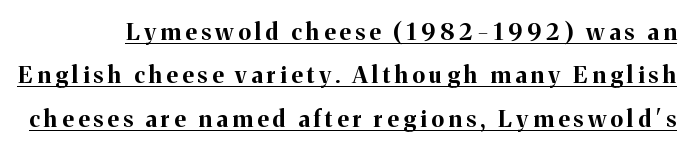
Q: Is the text bold? A: Yes.
Q: Is the text italic (slanted)? A: No, it is upright.
Q: Is the text underlined? A: Yes.
Q: Is the spacing between letters normal or unusually wide? A: Unusually wide.
